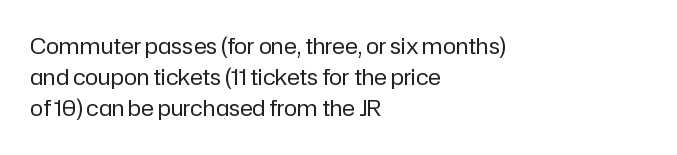
{"italic": "no", "bold": "no", "underline": "no", "align": "left", "line_spacing": "normal", "line_spacing_ratio": 1.41, "letter_spacing": "normal", "letter_spacing_em": 0.0, "glyph_px": 22}
